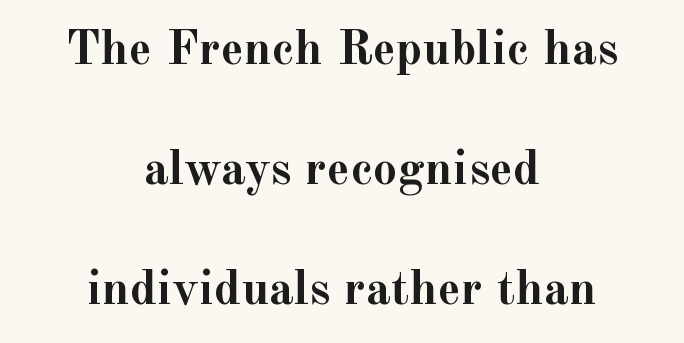
The image shows 49 px semibold serif type, upright; set centered, loose line spacing (2.45x), normal letter spacing, not underlined; a small x-height.
